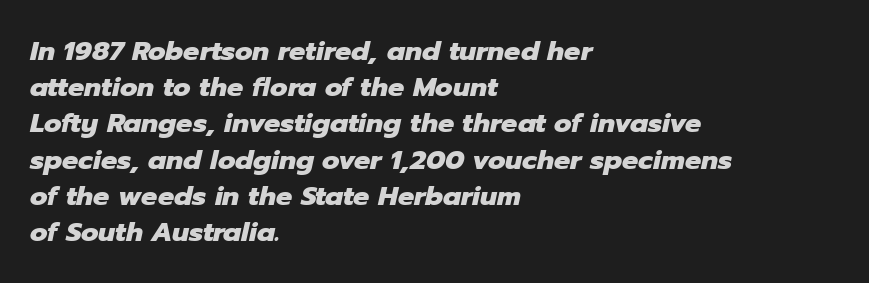
The image shows 27 px bold type, italic (leaning right); set left-aligned, normal line spacing (1.34x), normal letter spacing, not underlined.
